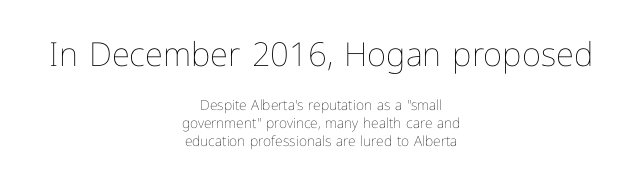
Q: Is the text bold? A: No.
Q: Is the text italic (slanted)? A: No, it is upright.
Q: Is the text underlined? A: No.
Q: How is the paragraph aligned? A: Centered.
Q: Is the spacing between letters normal or unusually wide? A: Normal.
Q: Is the spacing between lines tight, normal or loose? A: Normal.
Q: Which block of text is set in a larger size, the first (top) or the second (bottom)? A: The first (top) one.
Q: Width (condensed, normal, or wide)? A: Normal.
Q: Stroke contrast? A: Low.
Q: x-height? A: Medium.
Q: Monospaced? A: No.
